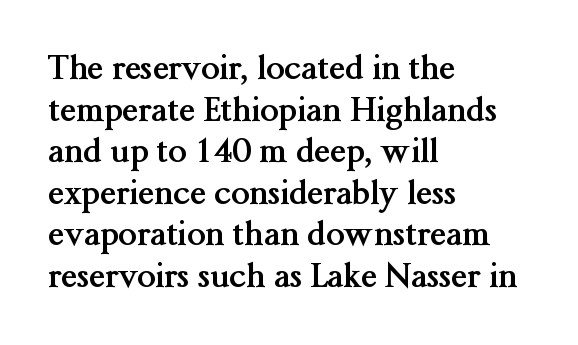
{"serif": "yes", "italic": "no", "bold": "yes", "weight": "semibold", "width": "normal", "stroke_contrast": "medium", "x_height": "medium", "monospaced": "no", "underline": "no", "align": "left", "line_spacing": "normal", "line_spacing_ratio": 1.26, "letter_spacing": "normal", "letter_spacing_em": 0.0, "glyph_px": 33}
